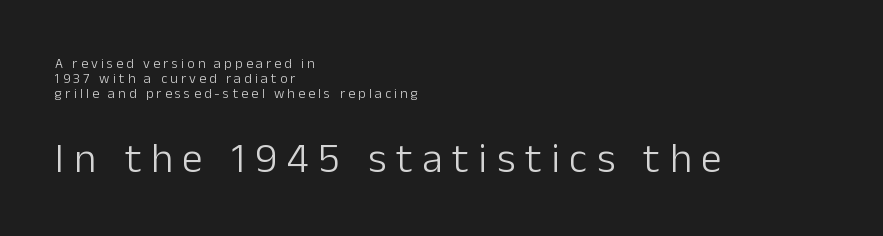
Q: Is the text bold? A: No.
Q: Is the text italic (slanted)? A: No, it is upright.
Q: Is the typeface a serif or a sans-serif typeface? A: Sans-serif.
Q: Is the text underlined? A: No.
Q: How is the paragraph aligned? A: Left-aligned.
Q: Is the spacing between letters normal or unusually wide? A: Unusually wide.
Q: Is the spacing between lines tight, normal or loose? A: Tight.
Q: Which block of text is set in a larger size, the first (top) or the second (bottom)? A: The second (bottom) one.
Q: Width (condensed, normal, or wide)? A: Normal.
Q: Stroke contrast? A: Low.
Q: x-height? A: Medium.
Q: Monospaced? A: No.
